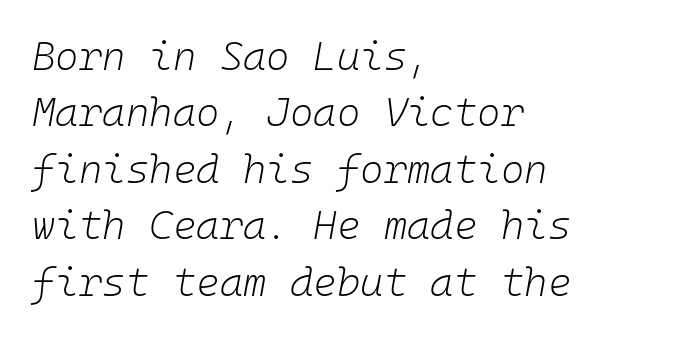
A bare baseline throughout the passage. The text carries the slant typical of an italic or oblique font. No extra ink here — the face is not bold. Compared with a centered layout, this one pins lines to the left instead. Short note: letters normally spaced.
